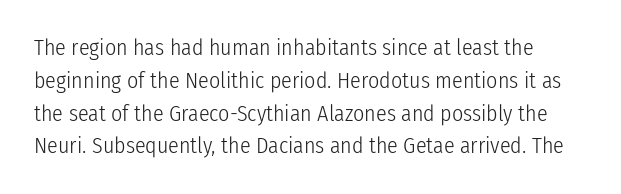
The image shows 22 px text type, upright; set normal line spacing (1.49x), normal letter spacing, not underlined.
